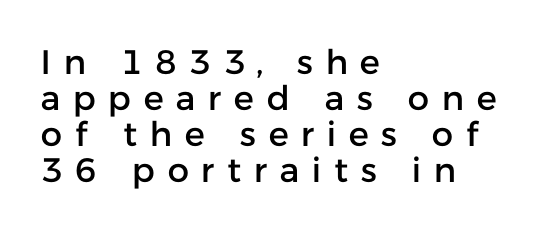
{"serif": "no", "italic": "no", "width": "normal", "stroke_contrast": "low", "x_height": "medium", "monospaced": "no", "underline": "no", "align": "left", "line_spacing": "tight", "line_spacing_ratio": 1.06, "letter_spacing": "wide", "letter_spacing_em": 0.37, "glyph_px": 34}
